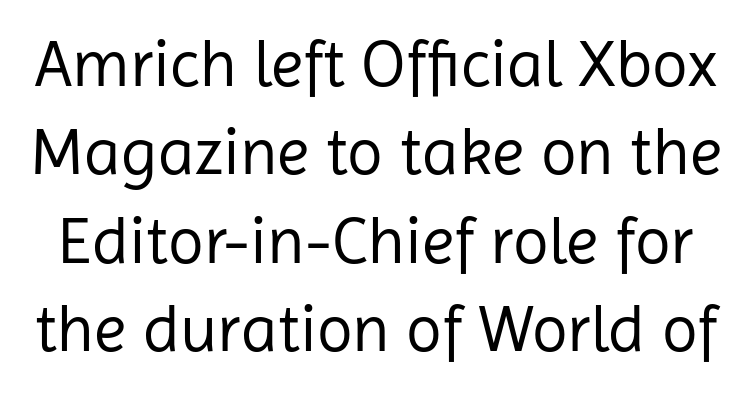
The image shows 66 px regular-weight sans-serif type, upright; set normal line spacing (1.34x), normal letter spacing, not underlined; low stroke contrast and a medium x-height.
